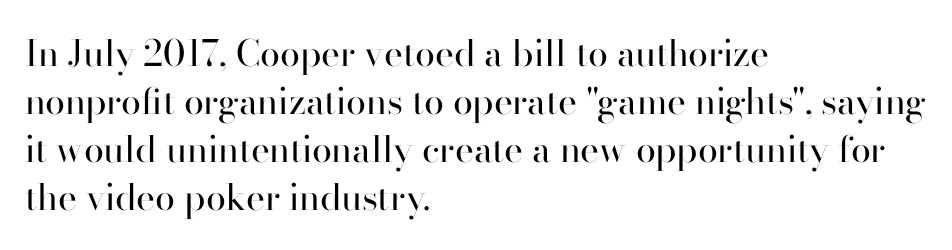
Do the characters align in a grid? No, the font is proportional. The rendering shows small feet on the letterforms — a serif design. The paragraph shown leans on its left margin. Observe the ordinary spacing: letters are neighbours, not strangers. Letters have the restrained weight of plain body copy at most.
